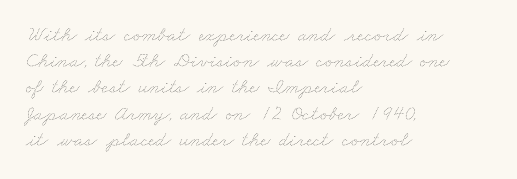
{"bold": "no", "underline": "no", "align": "left", "line_spacing": "normal", "line_spacing_ratio": 1.25, "letter_spacing": "normal", "letter_spacing_em": 0.0, "glyph_px": 21}
